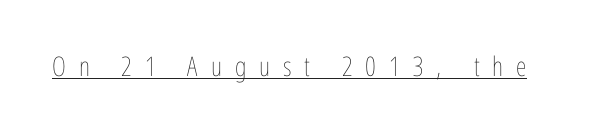
The image shows 27 px text type, upright; set unusually wide letter spacing (+0.48 em), underlined.
